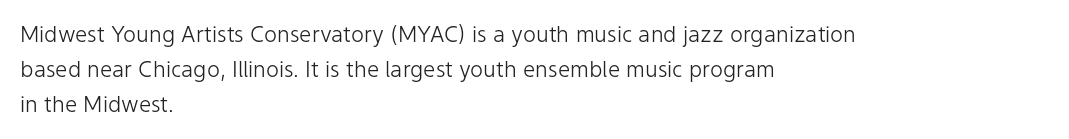
{"italic": "no", "bold": "no", "underline": "no", "align": "left", "line_spacing": "normal", "line_spacing_ratio": 1.6, "letter_spacing": "normal", "letter_spacing_em": 0.0, "glyph_px": 22}
